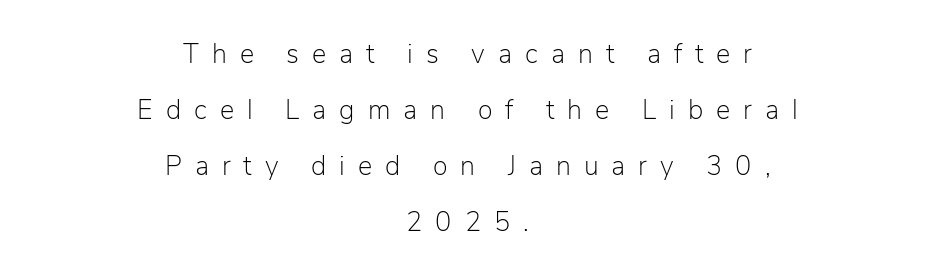
{"italic": "no", "bold": "no", "underline": "no", "align": "center", "line_spacing": "loose", "line_spacing_ratio": 2.08, "letter_spacing": "wide", "letter_spacing_em": 0.48, "glyph_px": 27}
